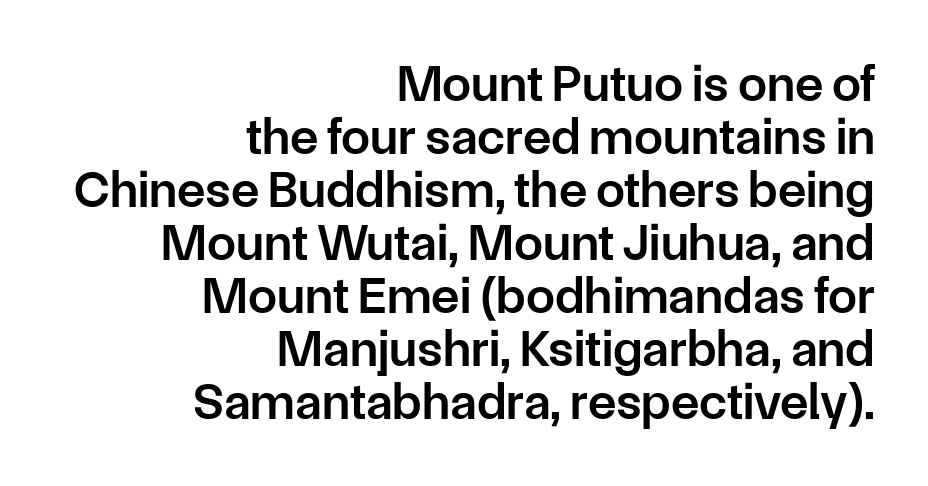
The image shows 52 px semibold sans-serif type, upright; set right-aligned, tight line spacing (1.02x), normal letter spacing, not underlined; low stroke contrast and a medium x-height.
